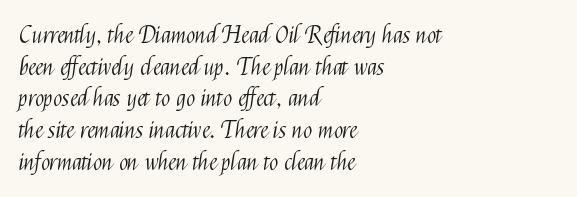
Leftover space on each line is placed entirely after the last word. The typesetting does not lean heavy: it is not bold. Honestly, the letter spacing is just normal — you wouldn't notice it. Underline: absent.
